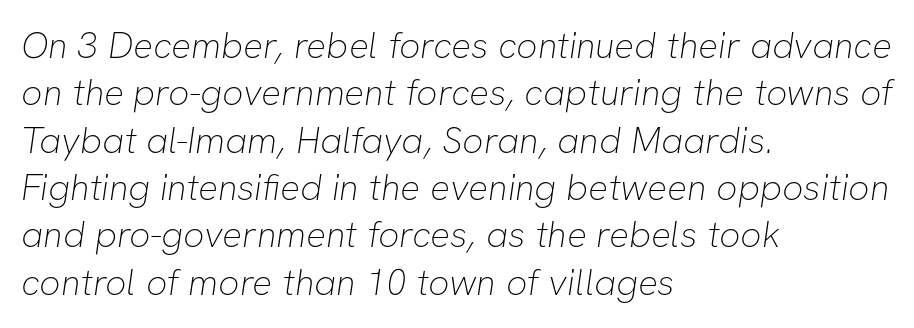
Typeset ragged right — the left edge is the straight one. Observe the ordinary spacing: letters are neighbours, not strangers. The passage shown is not underscored anywhere. Varying glyph widths throughout — classic text-font behaviour. These lines are composed in type without serifs. The rows are spaced the way most documents space them.
